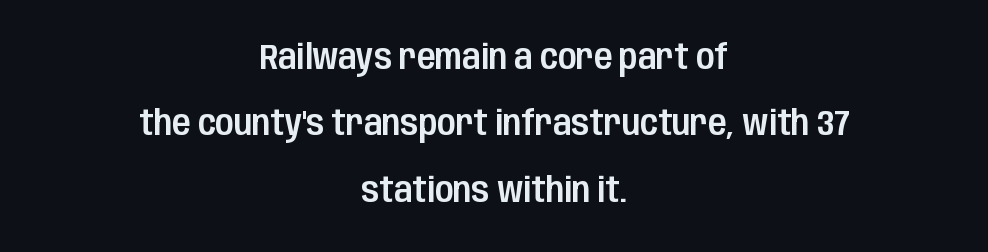
The image shows 34 px condensed sans-serif type, upright; set centered, loose line spacing (1.95x), normal letter spacing, not underlined; low stroke contrast and a large x-height.
